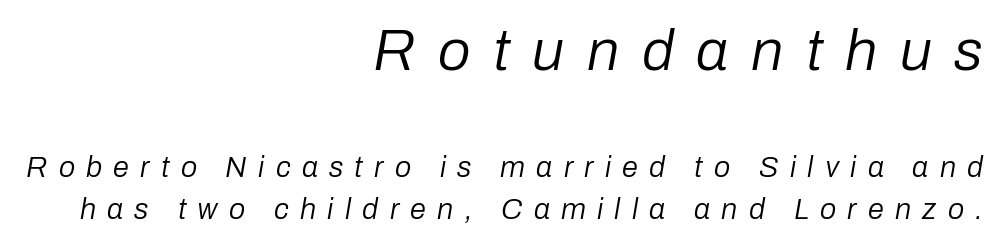
The image shows 58 px regular-weight type, italic (leaning right); set right-aligned, normal line spacing (1.47x), unusually wide letter spacing (+0.39 em), not underlined; the first (top) block is 2.0x larger; low stroke contrast and a medium x-height.
